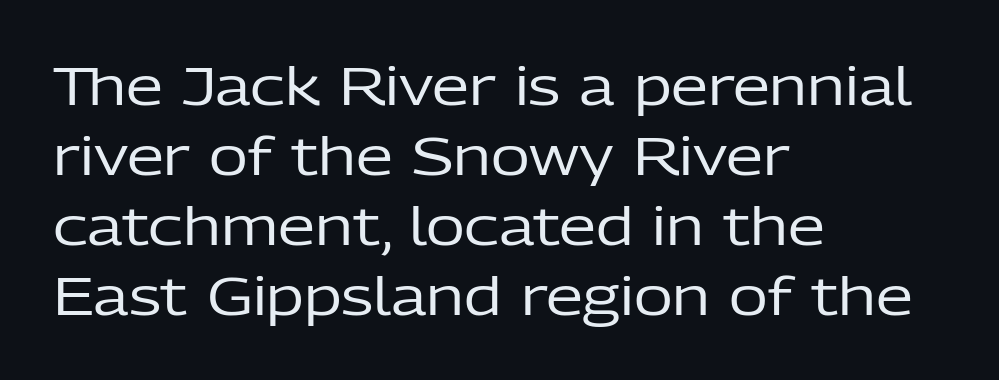
The image shows 53 px regular-weight sans-serif type, upright; set left-aligned, normal line spacing (1.32x), normal letter spacing, not underlined; low stroke contrast and a medium x-height.
